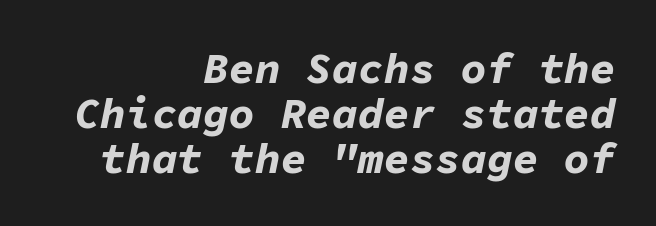
{"italic": "yes", "lean": "right", "slant_degrees": 11, "bold": "yes", "weight": "bold", "width": "normal", "stroke_contrast": "low", "x_height": "medium", "monospaced": "yes", "underline": "no", "align": "right", "line_spacing": "tight", "line_spacing_ratio": 1.05, "letter_spacing": "normal", "letter_spacing_em": 0.0, "glyph_px": 43}
